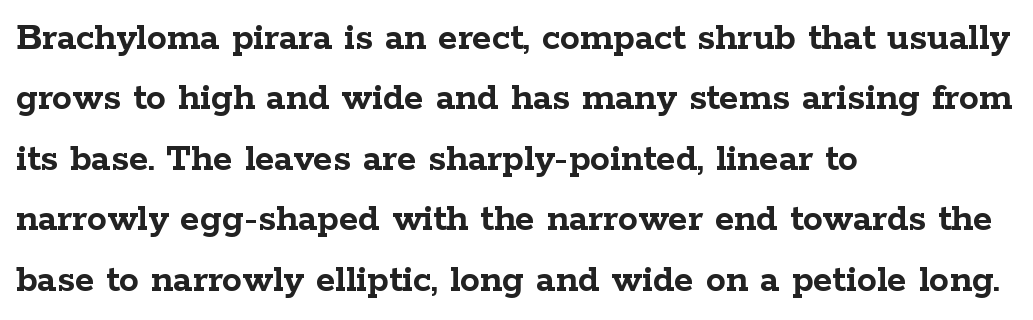
The image shows 40 px semibold, wide serif type, upright; set left-aligned, normal line spacing (1.51x), normal letter spacing, not underlined; low stroke contrast and a medium x-height.
